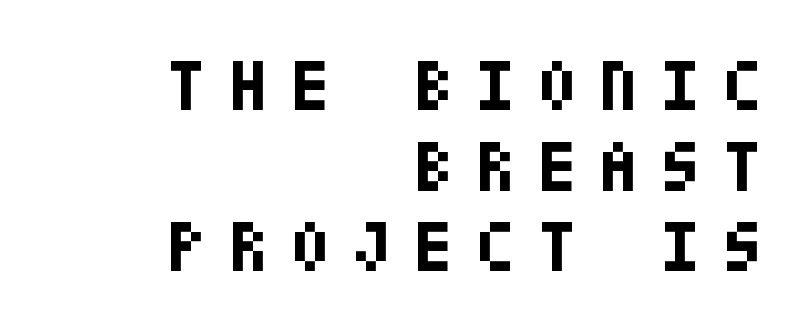
Q: Is the text bold? A: Yes.
Q: Is the text italic (slanted)? A: No, it is upright.
Q: Is the typeface a serif or a sans-serif typeface? A: Sans-serif.
Q: Is the text underlined? A: No.
Q: How is the paragraph aligned? A: Right-aligned.
Q: Is the spacing between letters normal or unusually wide? A: Unusually wide.
Q: Is the spacing between lines tight, normal or loose? A: Tight.
Q: Width (condensed, normal, or wide)? A: Condensed.
Q: Stroke contrast? A: Low.
Q: x-height? A: Large.
